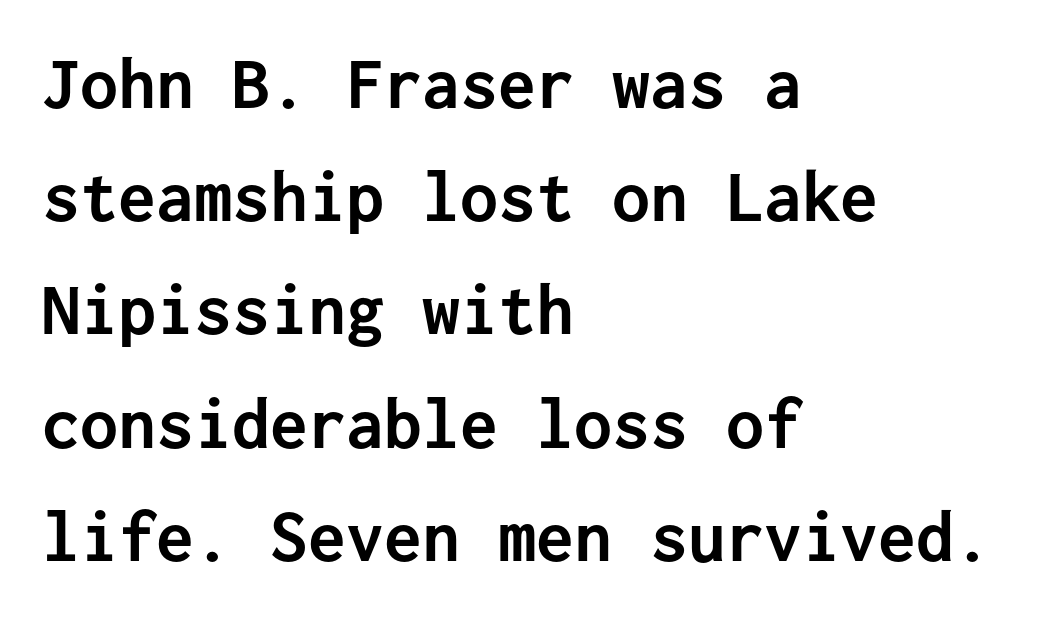
When letters stand straight like this, we call the style roman or upright. Pretty heavy lettering here — definitely bold. Check the space under the baseline: it is left empty. All the whitespace from short lines collects on the right. No feet cap the strokes, marking this as sans-serif type.
